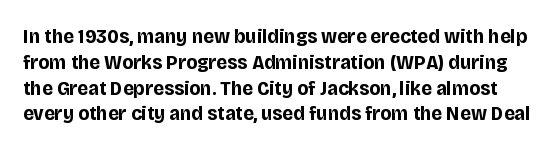
{"italic": "no", "bold": "yes", "underline": "no", "line_spacing_ratio": 1.23, "letter_spacing": "normal", "letter_spacing_em": 0.0, "glyph_px": 21}
